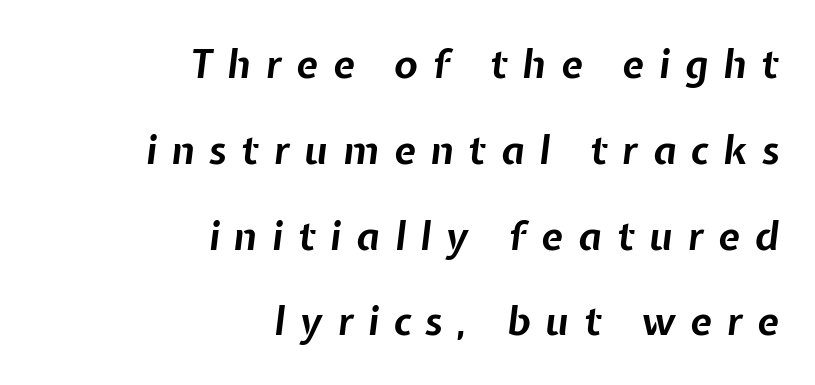
The image shows 39 px bold type, italic (leaning right); set right-aligned, loose line spacing (2.2x), unusually wide letter spacing (+0.38 em), not underlined; low stroke contrast and a medium x-height.
